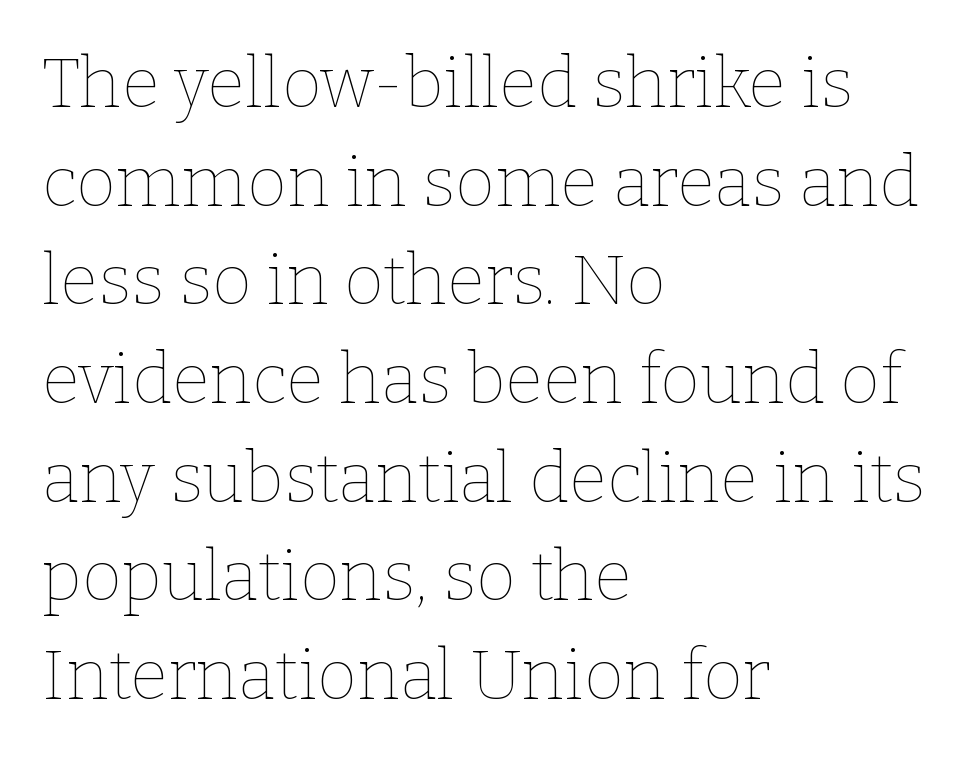
{"italic": "no", "bold": "no", "weight": "thin", "width": "normal", "stroke_contrast": "low", "x_height": "medium", "monospaced": "no", "underline": "no", "align": "left", "line_spacing": "normal", "line_spacing_ratio": 1.43, "letter_spacing": "normal", "letter_spacing_em": 0.0, "glyph_px": 69}
